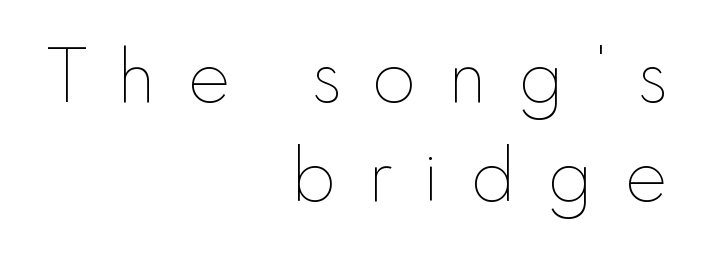
Nobody drew a line under any word here. Every stem runs plumb, perpendicular to the baseline. Whoever set this chose a conventional vertical rhythm. Here the designer chose a conventional face with non-uniform glyph widths. The type is letterspaced generously, with wide tracking.
